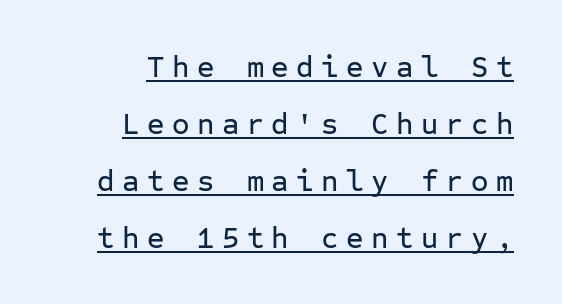
The image shows 30 px sans-serif type, upright, monospaced; set right-aligned, loose line spacing (1.9x), unusually wide letter spacing (+0.25 em), underlined; low stroke contrast and a medium x-height.
